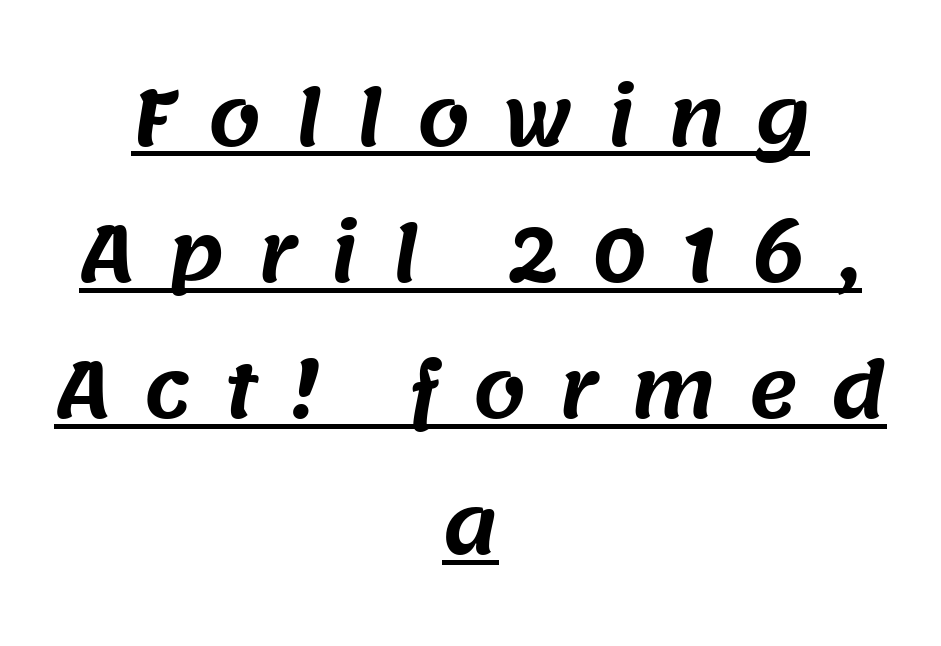
In CSS terms this would be text-align: center. The letters advance in unequal steps, a hallmark of proportional type. The typesetter has applied underlining to the passage shown. The letters carry no serifs — their stems end cleanly without finishing strokes. Honestly, the letter spacing is so wide it's the main thing you notice.
